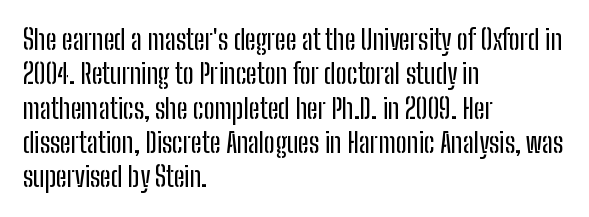
Q: Is the text italic (slanted)? A: No, it is upright.
Q: Is the text underlined? A: No.
Q: How is the paragraph aligned? A: Left-aligned.
Q: Is the spacing between letters normal or unusually wide? A: Normal.
Q: Is the spacing between lines tight, normal or loose? A: Normal.
